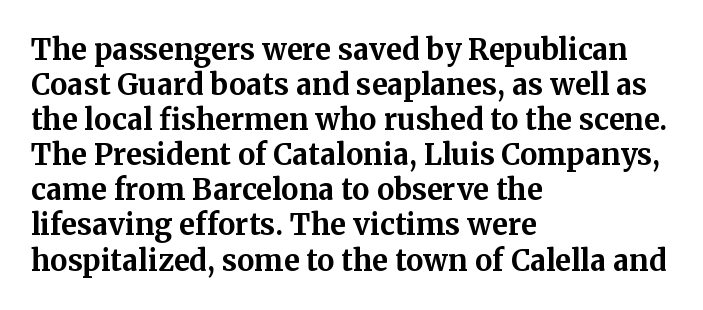
{"serif": "yes", "italic": "no", "bold": "yes", "weight": "bold", "width": "normal", "stroke_contrast": "medium", "x_height": "medium", "monospaced": "no", "underline": "no", "align": "left", "line_spacing_ratio": 1.21, "letter_spacing": "normal", "letter_spacing_em": 0.0, "glyph_px": 29}
